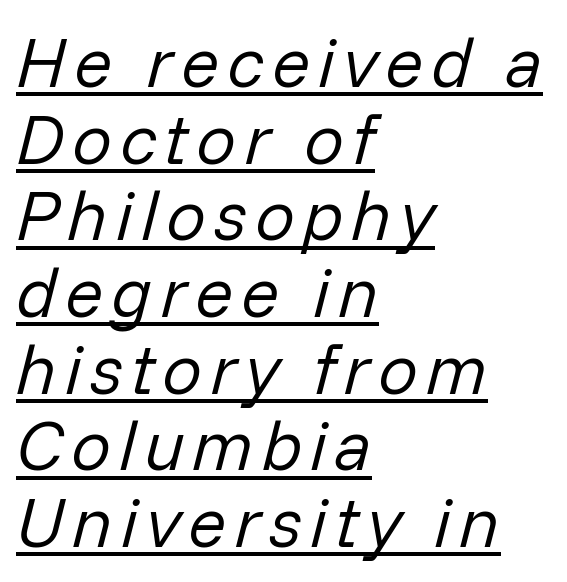
{"italic": "yes", "lean": "right", "slant_degrees": 14, "bold": "no", "weight": "regular", "width": "normal", "stroke_contrast": "low", "x_height": "medium", "monospaced": "no", "underline": "yes", "align": "left", "line_spacing": "tight", "line_spacing_ratio": 1.08, "glyph_px": 71}
